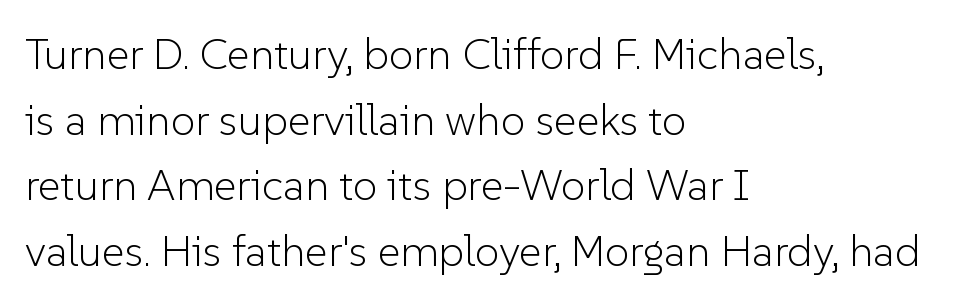
The image shows 44 px light sans-serif type, upright; set left-aligned, normal line spacing (1.49x), normal letter spacing, not underlined; low stroke contrast and a medium x-height.
